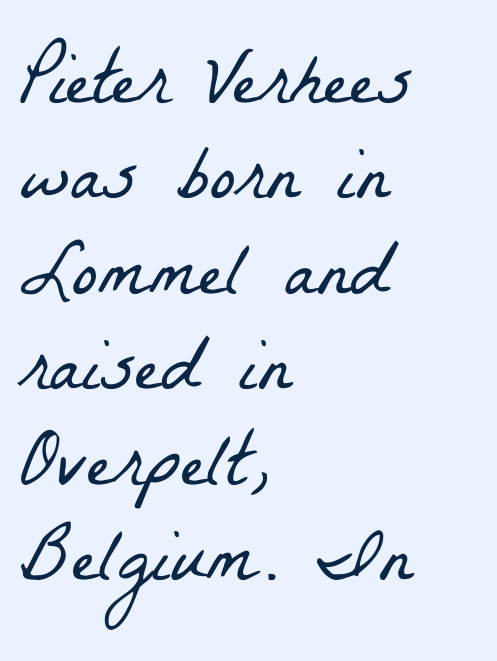
The image shows 77 px light, condensed serif type; set left-aligned, line spacing 1.24x, normal letter spacing, not underlined; low stroke contrast and a medium x-height.
